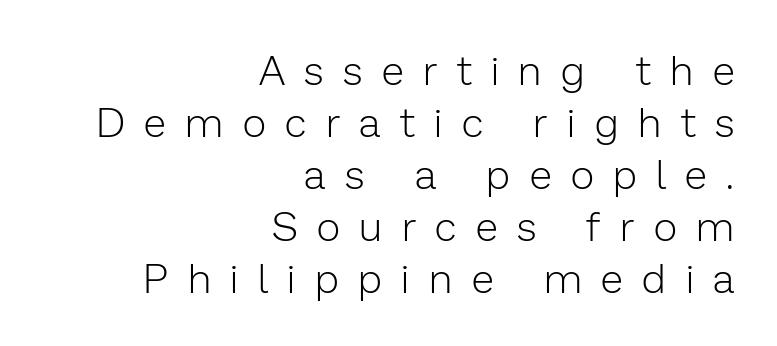
Q: Is the text bold? A: No.
Q: Is the text italic (slanted)? A: No, it is upright.
Q: Is the typeface a serif or a sans-serif typeface? A: Sans-serif.
Q: Is the text underlined? A: No.
Q: How is the paragraph aligned? A: Right-aligned.
Q: Is the spacing between letters normal or unusually wide? A: Unusually wide.
Q: Is the spacing between lines tight, normal or loose? A: Normal.
Q: Width (condensed, normal, or wide)? A: Normal.
Q: Stroke contrast? A: Low.
Q: x-height? A: Medium.
Q: Monospaced? A: No.
